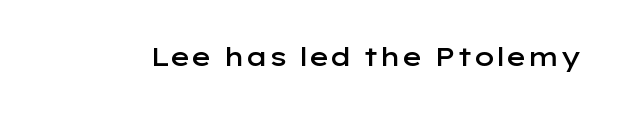
{"italic": "no", "bold": "semi", "underline": "no", "letter_spacing": "normal", "letter_spacing_em": 0.0, "glyph_px": 26}
